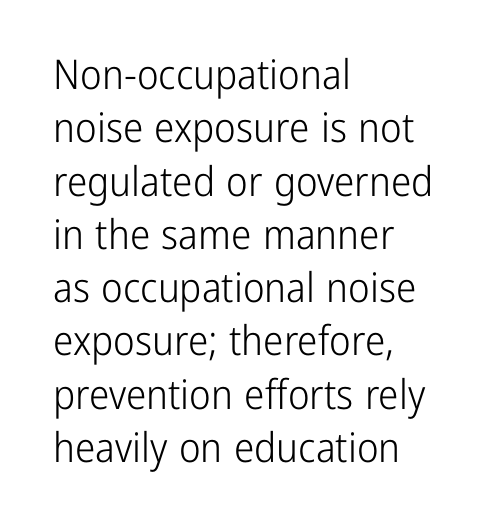
{"serif": "no", "italic": "no", "bold": "no", "weight": "light", "width": "condensed", "stroke_contrast": "low", "x_height": "medium", "monospaced": "no", "underline": "no", "align": "left", "line_spacing": "normal", "line_spacing_ratio": 1.3, "letter_spacing": "normal", "letter_spacing_em": 0.0, "glyph_px": 41}
